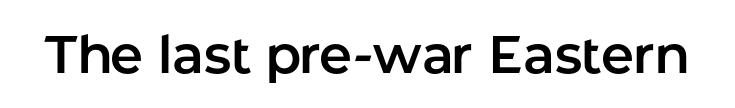
Q: Is the text italic (slanted)? A: No, it is upright.
Q: Is the typeface a serif or a sans-serif typeface? A: Sans-serif.
Q: Is the text underlined? A: No.
Q: Is the spacing between letters normal or unusually wide? A: Normal.
Q: Width (condensed, normal, or wide)? A: Normal.
Q: Stroke contrast? A: Low.
Q: x-height? A: Medium.
Q: Monospaced? A: No.
